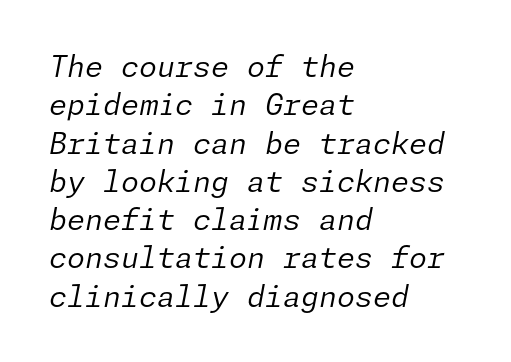
The image shows 29 px regular-weight type, italic (leaning right); set left-aligned, normal line spacing (1.32x), normal letter spacing, not underlined; low stroke contrast and a medium x-height.
